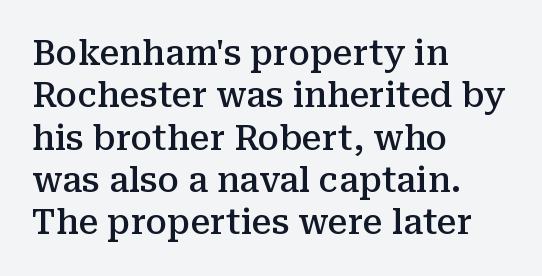
{"serif": "yes", "italic": "no", "bold": "semi", "weight": "semibold", "width": "normal", "stroke_contrast": "medium", "x_height": "medium", "monospaced": "no", "underline": "no", "align": "left", "line_spacing_ratio": 1.21, "letter_spacing": "normal", "letter_spacing_em": 0.0, "glyph_px": 35}
